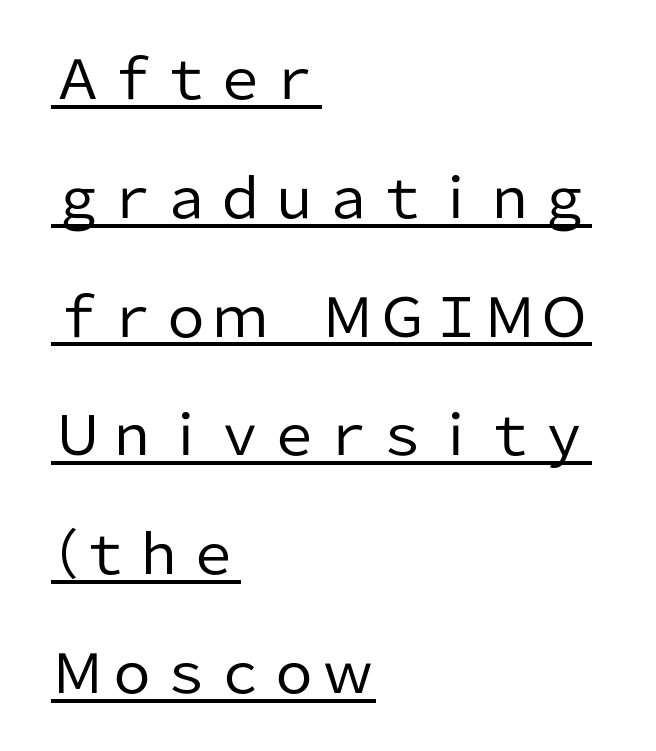
The glyphs in this specimen are sans serif. There is no visible air inserted between adjacent glyphs. Is the stroke heavy? The answer is a plain regular-or-lighter. The rendering uses the underline text-decoration. Is the block centered? No — it sits flush against the left margin. Style check: upright.
